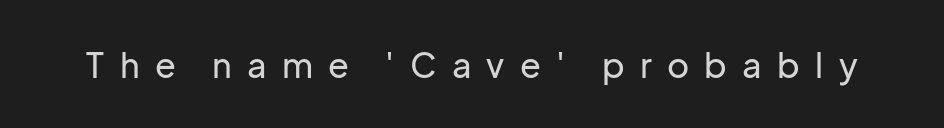
The image shows 34 px sans-serif type, upright; set unusually wide letter spacing (+0.45 em), not underlined; low stroke contrast and a medium x-height.
